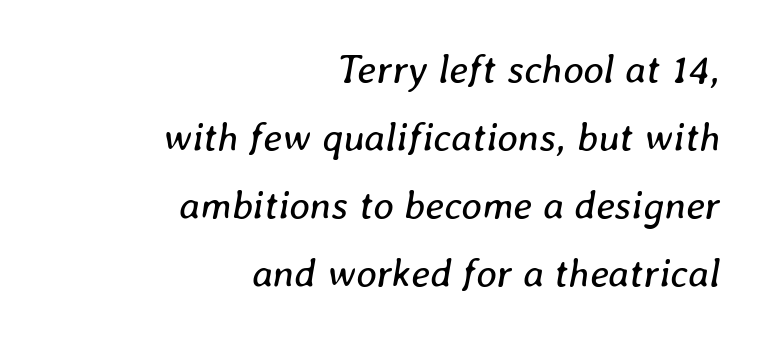
{"italic": "yes", "lean": "right", "slant_degrees": 8, "bold": "no", "weight": "regular", "width": "normal", "stroke_contrast": "low", "x_height": "medium", "monospaced": "no", "underline": "no", "align": "right", "line_spacing": "normal", "line_spacing_ratio": 1.7, "letter_spacing": "normal", "letter_spacing_em": 0.0, "glyph_px": 40}
